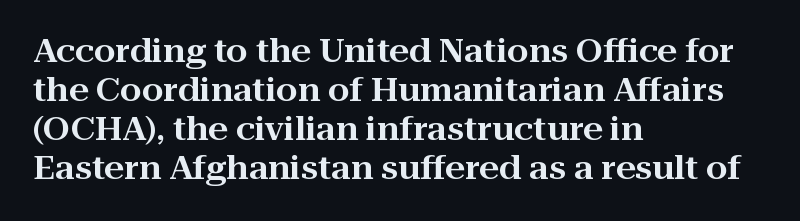
Note the varied advance widths — an 'i' is clearly narrower than an 'm'. Characters remain perfectly vertical along every line. Serif or sans? Serif — the stroke terminals have little feet. Each row of text sits above clean, open space. Casual observation: everything's shoved over to the left. Standard letterfit; no display-style spreading of the glyphs.
